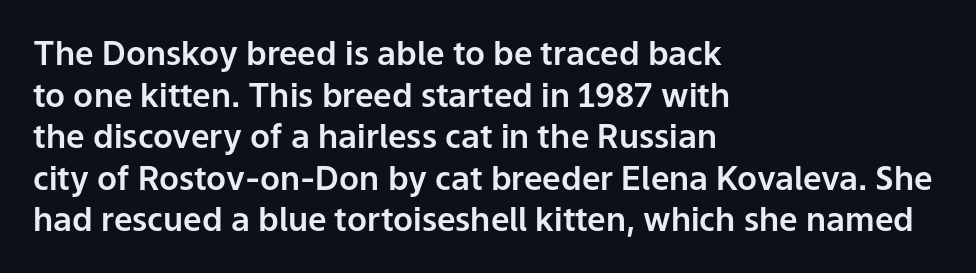
Q: Is the text italic (slanted)? A: No, it is upright.
Q: Is the typeface a serif or a sans-serif typeface? A: Sans-serif.
Q: Is the text underlined? A: No.
Q: How is the paragraph aligned? A: Left-aligned.
Q: Is the spacing between letters normal or unusually wide? A: Normal.
Q: Is the spacing between lines tight, normal or loose? A: Normal.
Q: Width (condensed, normal, or wide)? A: Normal.
Q: Stroke contrast? A: Low.
Q: x-height? A: Medium.
Q: Monospaced? A: No.
